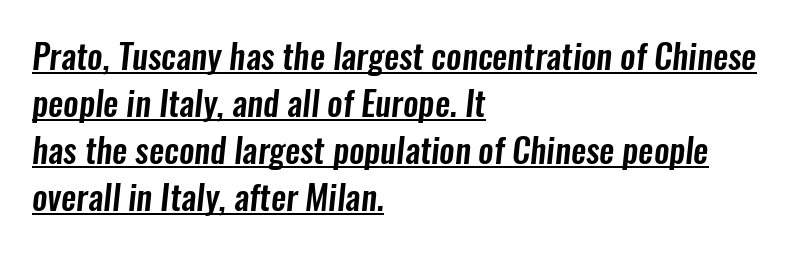
Q: Is the typeface a serif or a sans-serif typeface? A: Sans-serif.
Q: Is the text underlined? A: Yes.
Q: How is the paragraph aligned? A: Left-aligned.
Q: Is the spacing between letters normal or unusually wide? A: Normal.
Q: Is the spacing between lines tight, normal or loose? A: Normal.
Q: Width (condensed, normal, or wide)? A: Condensed.
Q: Stroke contrast? A: Low.
Q: x-height? A: Medium.
Q: Monospaced? A: No.
